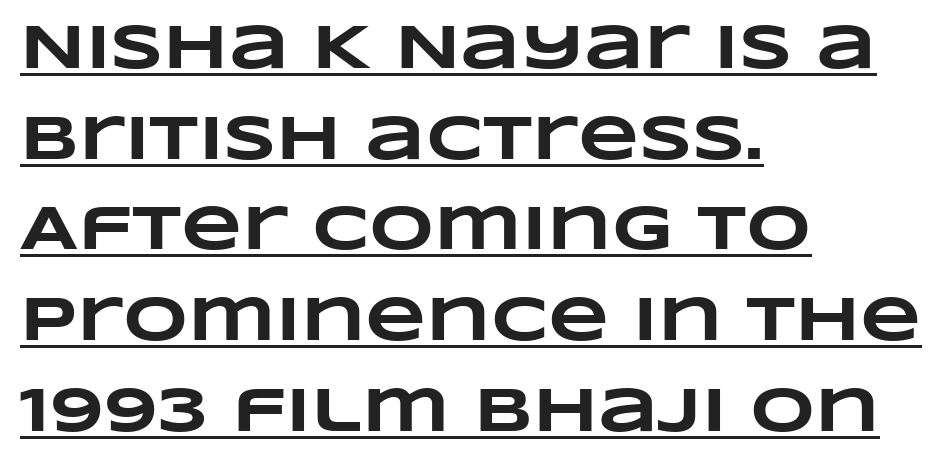
{"bold": "yes", "weight": "heavy", "width": "wide", "stroke_contrast": "low", "x_height": "large", "monospaced": "no", "underline": "yes", "align": "left", "line_spacing": "normal", "line_spacing_ratio": 1.44, "letter_spacing": "normal", "letter_spacing_em": 0.0, "glyph_px": 63}
